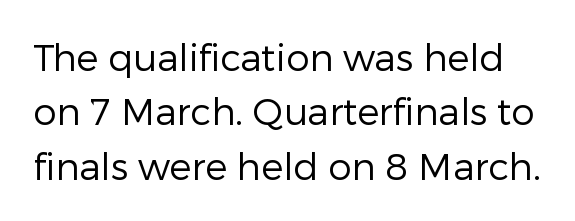
Q: Is the text bold? A: No.
Q: Is the text italic (slanted)? A: No, it is upright.
Q: Is the typeface a serif or a sans-serif typeface? A: Sans-serif.
Q: Is the text underlined? A: No.
Q: Is the spacing between letters normal or unusually wide? A: Normal.
Q: Is the spacing between lines tight, normal or loose? A: Normal.
Q: Width (condensed, normal, or wide)? A: Normal.
Q: Stroke contrast? A: Low.
Q: x-height? A: Medium.
Q: Monospaced? A: No.
